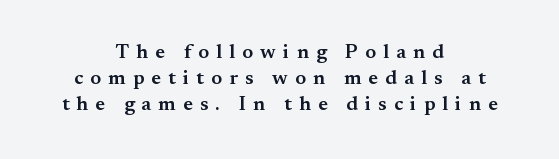
Does the copy run flush right? No — it is centered line by line. I'd describe the lettering as semibold — firm but not a full bold. Lines of text with bare space underneath. Tracking here is generous; glyphs stand well apart from one another. Honestly, the row spacing looks completely unremarkable. Do the letters lean? They stand straight.
